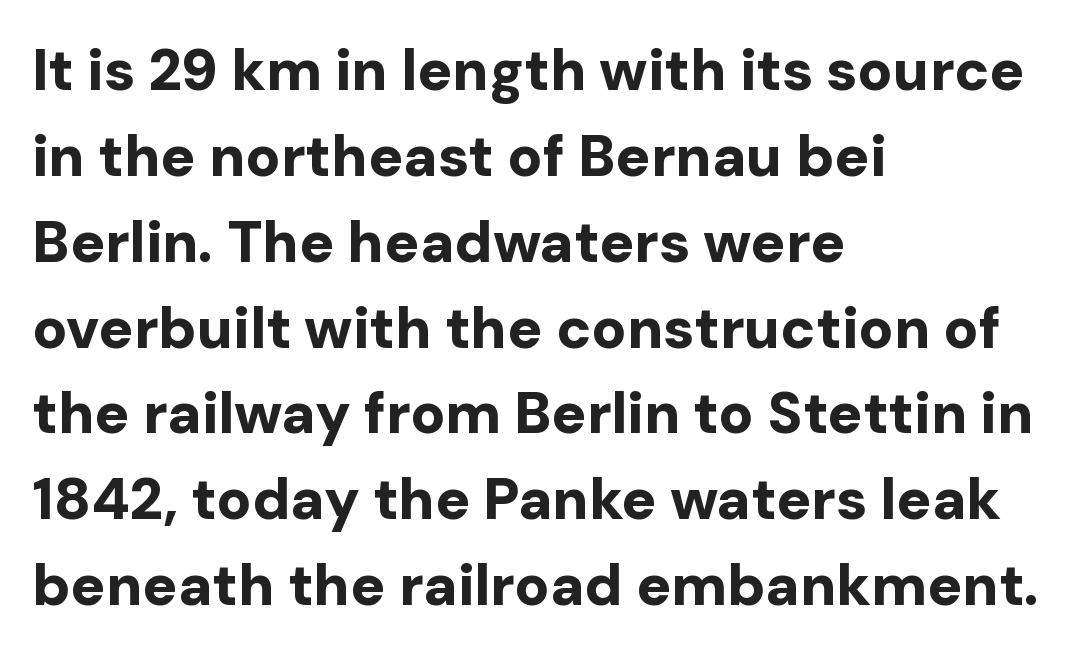
{"serif": "no", "italic": "no", "bold": "yes", "weight": "bold", "width": "normal", "stroke_contrast": "low", "x_height": "medium", "monospaced": "no", "underline": "no", "align": "left", "line_spacing": "normal", "line_spacing_ratio": 1.48, "letter_spacing": "normal", "letter_spacing_em": 0.0, "glyph_px": 58}
